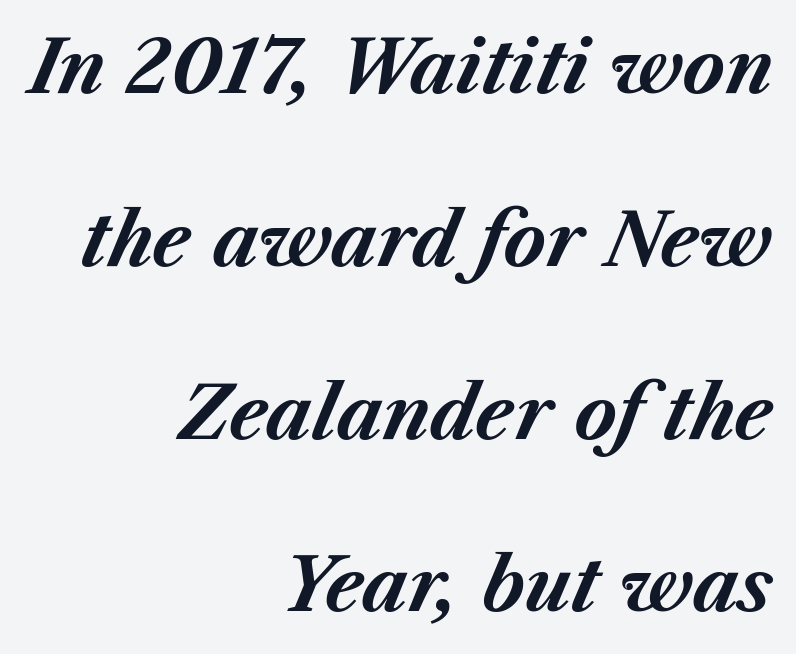
Default kerning and tracking; the words read as compact shapes. The passage shown is emphatically bold. Just letters on the line, the space beneath them empty. Italic: yes, the glyphs are oblique. Summary of vertical rhythm: relaxed, with wide interline spacing.
